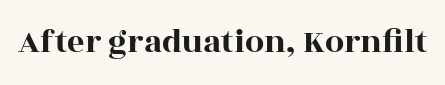
{"serif": "yes", "italic": "no", "width": "wide", "x_height": "large", "monospaced": "no", "underline": "no", "letter_spacing": "normal", "letter_spacing_em": 0.0, "glyph_px": 34}
